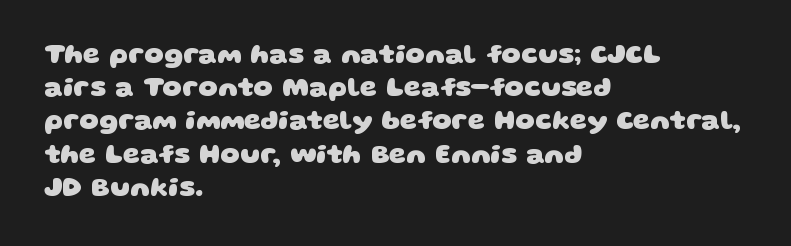
Q: Is the text bold? A: Yes.
Q: Is the text underlined? A: No.
Q: How is the paragraph aligned? A: Left-aligned.
Q: Is the spacing between letters normal or unusually wide? A: Normal.
